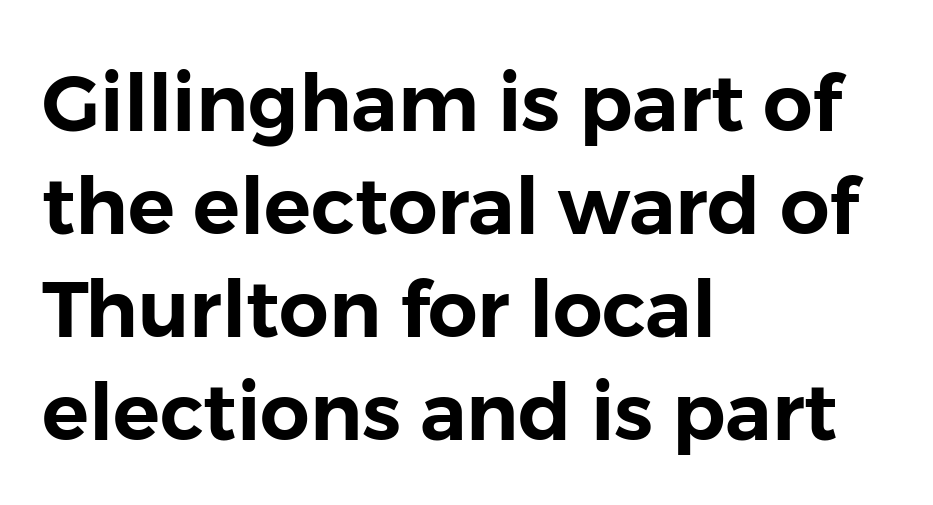
This rendering features lettering with no underline. The type family on display is of the sans-serif kind. Think of a printed novel: that variable character pitch is what you see here. Layout note: lines flush left. Leading matches the norm, producing a regular column. Do the letters lean? They stand straight.
